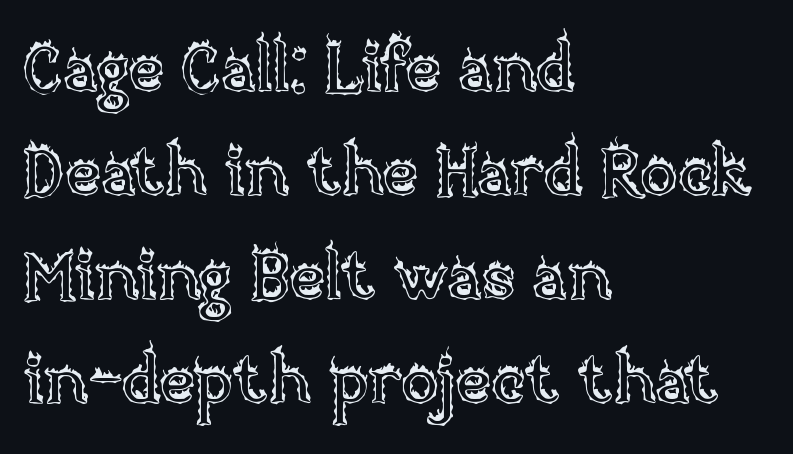
The image shows 68 px text type, upright; set left-aligned, normal line spacing (1.53x), normal letter spacing, not underlined; a large x-height.
